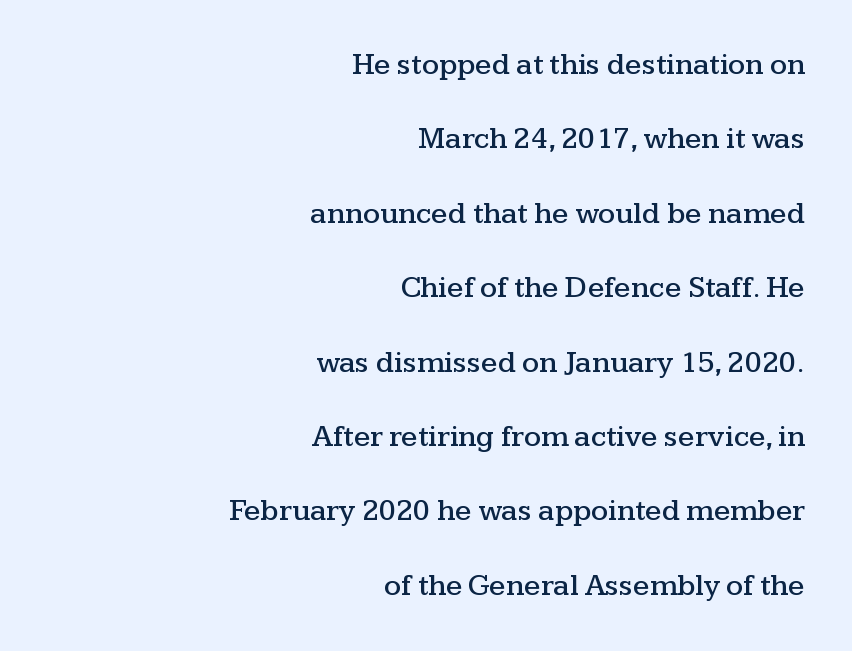
These lines were composed using upright roman letters. The baseline area is clear. The rendering uses natural spacing where letterforms have individual widths. Students, note that the glyphs here touch the page at normal intervals.
